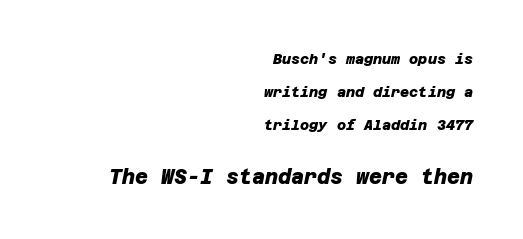
Q: Is the text bold? A: Yes.
Q: Is the text underlined? A: No.
Q: How is the paragraph aligned? A: Right-aligned.
Q: Is the spacing between letters normal or unusually wide? A: Normal.
Q: Is the spacing between lines tight, normal or loose? A: Loose.
Q: Which block of text is set in a larger size, the first (top) or the second (bottom)? A: The second (bottom) one.
